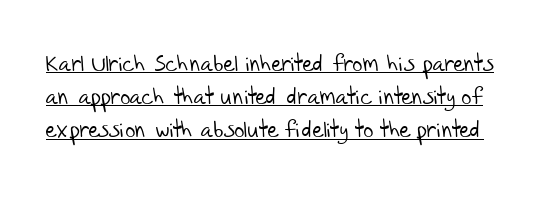
Q: Is the text bold? A: No.
Q: Is the text underlined? A: Yes.
Q: Is the spacing between letters normal or unusually wide? A: Normal.
Q: Is the spacing between lines tight, normal or loose? A: Normal.
